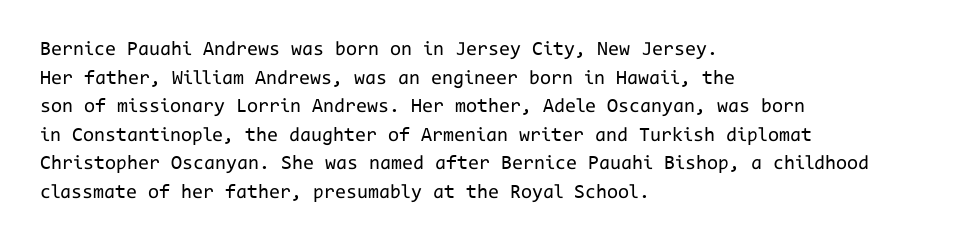
Honestly, the letter spacing is just normal — you wouldn't notice it. Every row of glyphs begins at an identical x-position on the left. The lettering holds an erect, upright posture throughout. A typesetter would call this leading conventional body-copy spacing.
